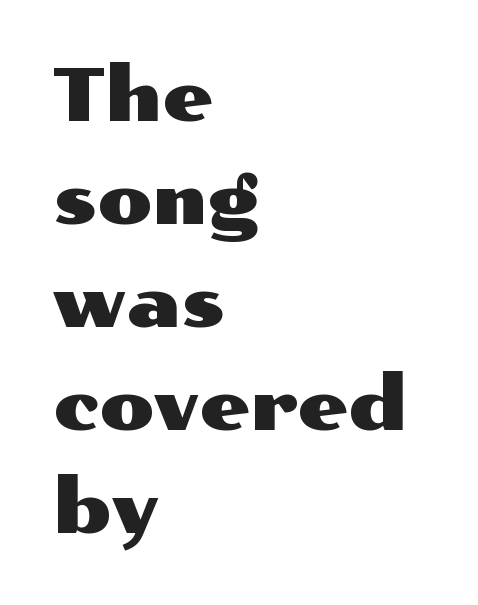
Descender tails drop into unmarked territory. Upright lettering throughout. A typesetter would call this zero additional tracking. Is there much room between lines? A standard amount, neither cramped nor airy. The text was rendered using a sans face with plain stroke endings. Looks like regular typesetting: each glyph gets only the width it needs.
